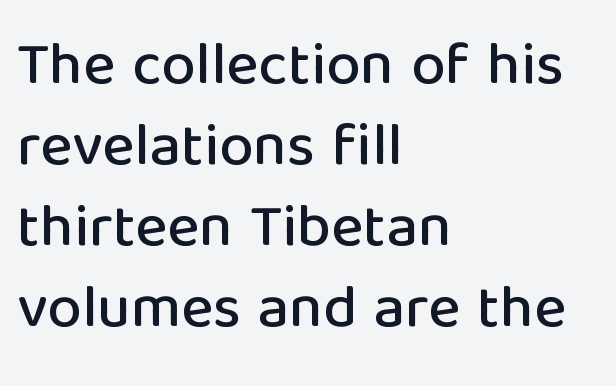
Q: Is the text italic (slanted)? A: No, it is upright.
Q: Is the typeface a serif or a sans-serif typeface? A: Sans-serif.
Q: Is the text underlined? A: No.
Q: How is the paragraph aligned? A: Left-aligned.
Q: Is the spacing between letters normal or unusually wide? A: Normal.
Q: Is the spacing between lines tight, normal or loose? A: Normal.
Q: Width (condensed, normal, or wide)? A: Normal.
Q: Stroke contrast? A: Low.
Q: x-height? A: Medium.
Q: Monospaced? A: No.
